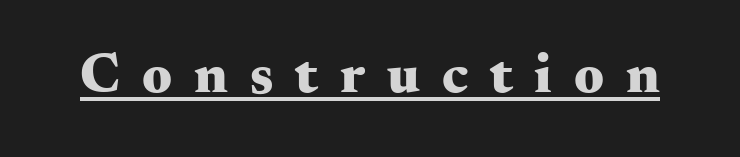
The image shows 56 px heavy, wide serif type, upright; set unusually wide letter spacing (+0.39 em), underlined; medium stroke contrast and a small x-height.
